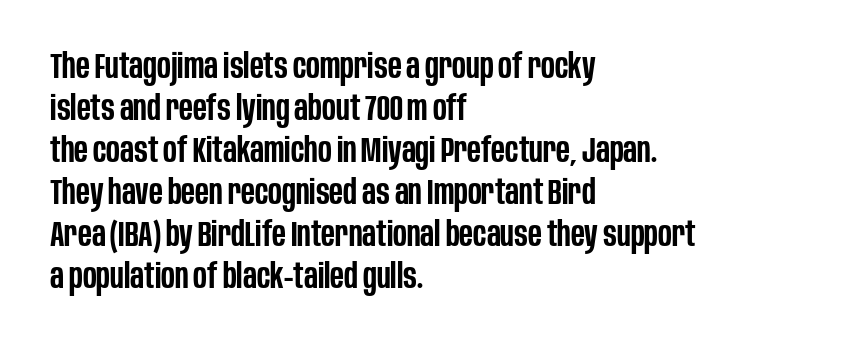
{"serif": "no", "italic": "no", "bold": "semi", "weight": "semibold", "width": "condensed", "stroke_contrast": "low", "x_height": "large", "monospaced": "no", "underline": "no", "align": "left", "line_spacing_ratio": 1.2, "letter_spacing": "normal", "letter_spacing_em": 0.0, "glyph_px": 35}
